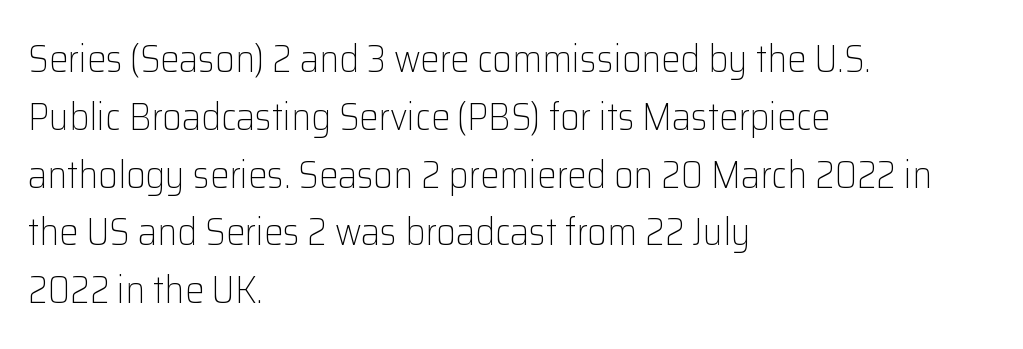
The image shows 38 px light sans-serif type, upright; set left-aligned, normal line spacing (1.52x), normal letter spacing, not underlined; low stroke contrast and a medium x-height.
